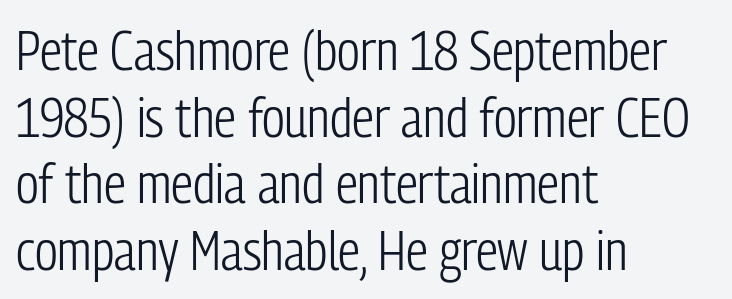
The rag falls on the right side of this text block. Spacing verdict: proportional, widths tailored to each character. Grotesque or geometric, the face here clearly has no serifs. Inter-character spacing is left at the font's built-in metrics. The typesetting does not lean heavy: it is not bold. Every character sits straight up, as roman type does.
